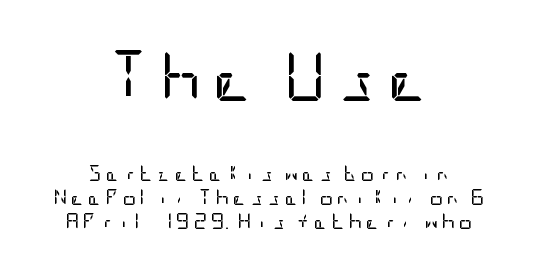
The image shows 51 px regular-weight, condensed sans-serif type, upright; set centered, normal line spacing (1.43x), unusually wide letter spacing (+0.2 em), not underlined; the first (top) block is 3.0x larger; low stroke contrast and a large x-height.
